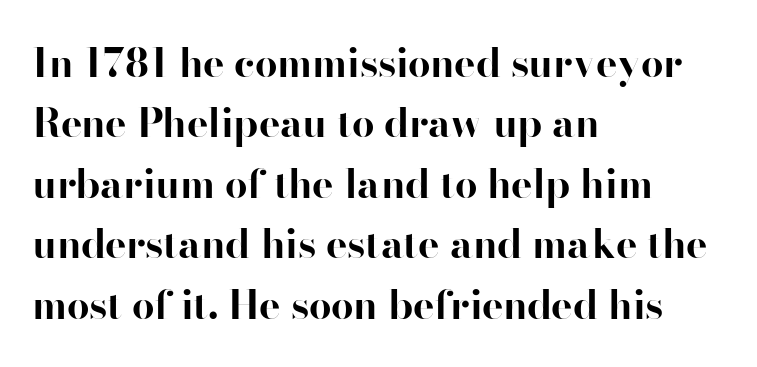
Short note: letters normally spaced. Ascenders rise straight up at ninety degrees. The typesetting leans heavy: a genuine bold. Baseline-to-baseline distance is the conventional proportion of letter height. Reading down the block, your eye returns to a fixed left position each line.
